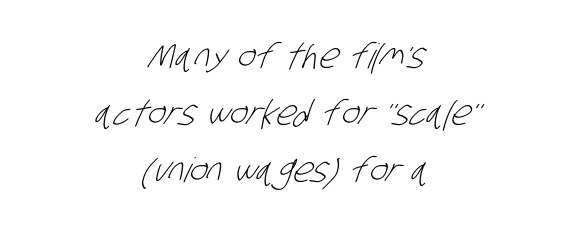
{"serif": "no", "bold": "no", "weight": "light", "width": "condensed", "stroke_contrast": "low", "x_height": "large", "monospaced": "no", "underline": "no", "align": "center", "line_spacing": "normal", "line_spacing_ratio": 1.68, "letter_spacing": "normal", "letter_spacing_em": 0.0, "glyph_px": 34}
